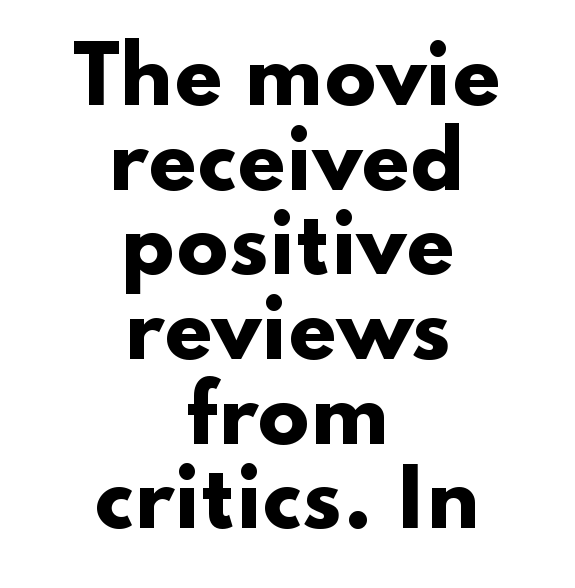
The image shows 77 px heavy, wide sans-serif type, upright; set centered, tight line spacing (1.1x), normal letter spacing, not underlined; low stroke contrast and a small x-height.
